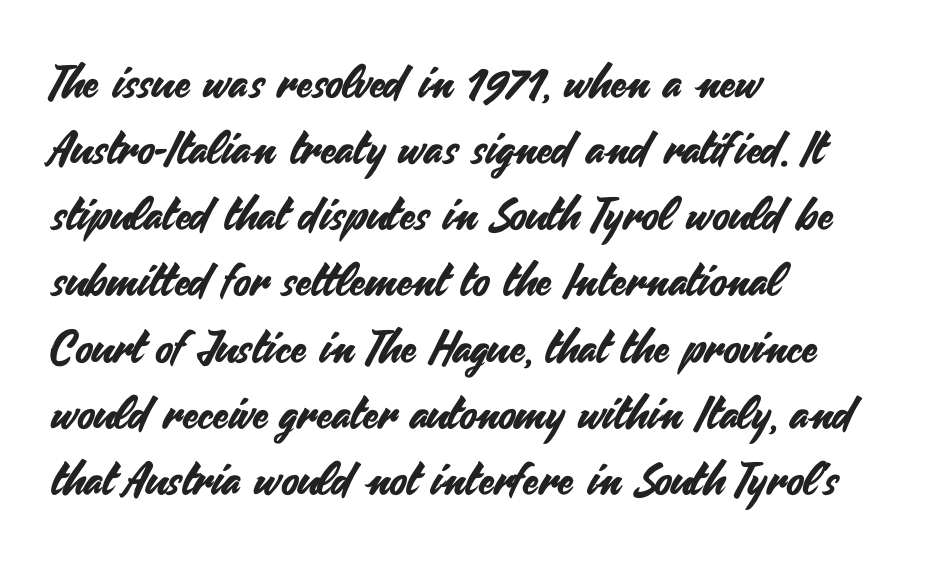
{"serif": "no", "width": "normal", "stroke_contrast": "medium", "x_height": "small", "monospaced": "no", "underline": "no", "align": "left", "line_spacing": "normal", "line_spacing_ratio": 1.47, "letter_spacing": "normal", "letter_spacing_em": 0.0, "glyph_px": 45}
